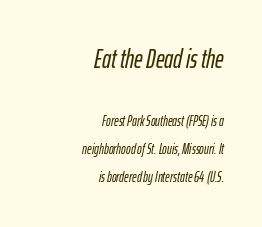
{"italic": "yes", "lean": "right", "slant_degrees": 12, "underline": "no", "align": "right", "line_spacing": "loose", "line_spacing_ratio": 1.98, "letter_spacing": "normal", "letter_spacing_em": 0.0, "larger_block": "first", "size_ratio": 1.86, "glyph_px": 26}
